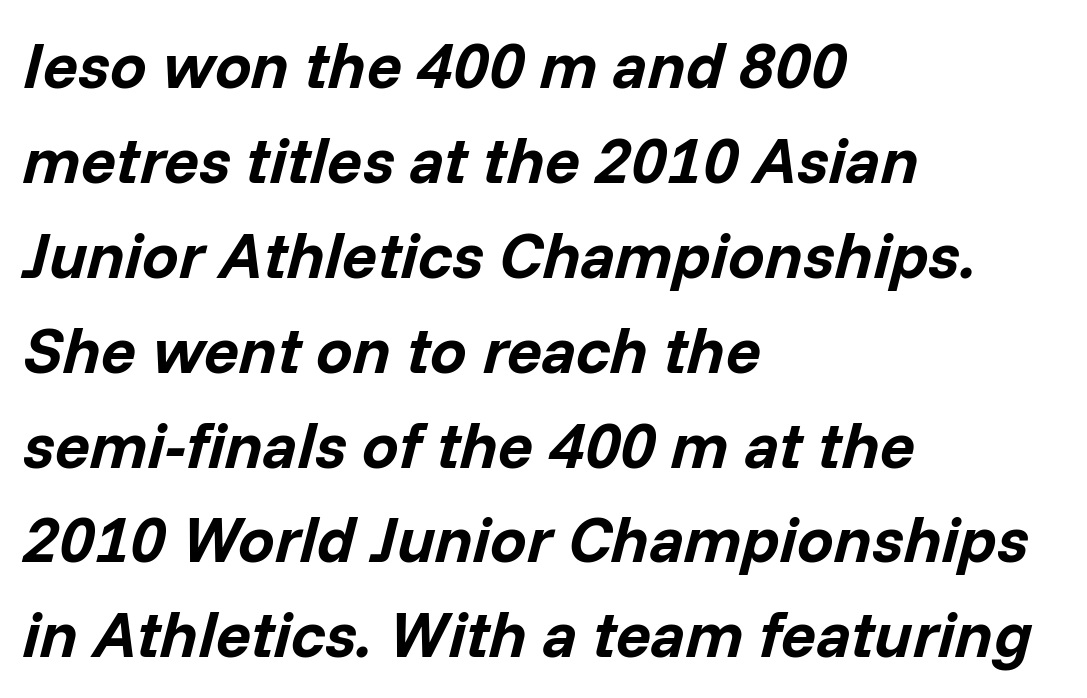
The image shows 65 px bold type, italic (leaning right); set left-aligned, normal line spacing (1.46x), normal letter spacing, not underlined; low stroke contrast and a medium x-height.
